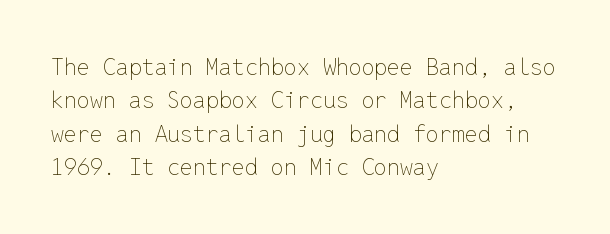
Q: Is the text bold? A: No.
Q: Is the text italic (slanted)? A: No, it is upright.
Q: Is the text underlined? A: No.
Q: How is the paragraph aligned? A: Left-aligned.
Q: Is the spacing between letters normal or unusually wide? A: Normal.
Q: Is the spacing between lines tight, normal or loose? A: Normal.
